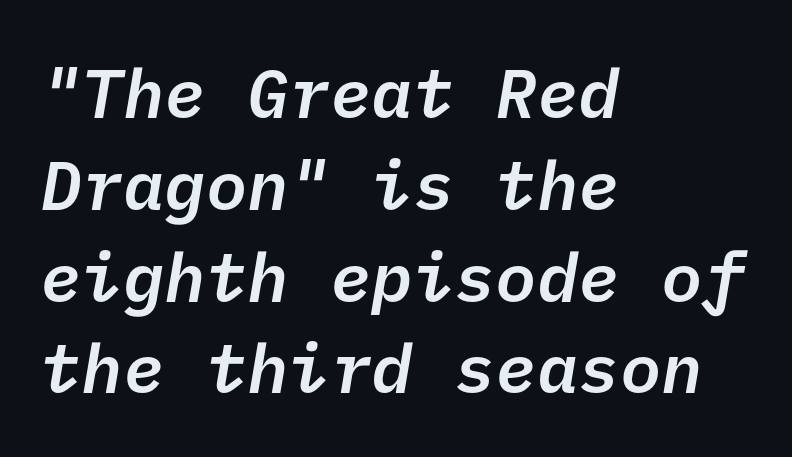
The image shows 69 px semibold sans-serif type; set left-aligned, normal line spacing (1.33x), normal letter spacing, not underlined; low stroke contrast and a medium x-height.
